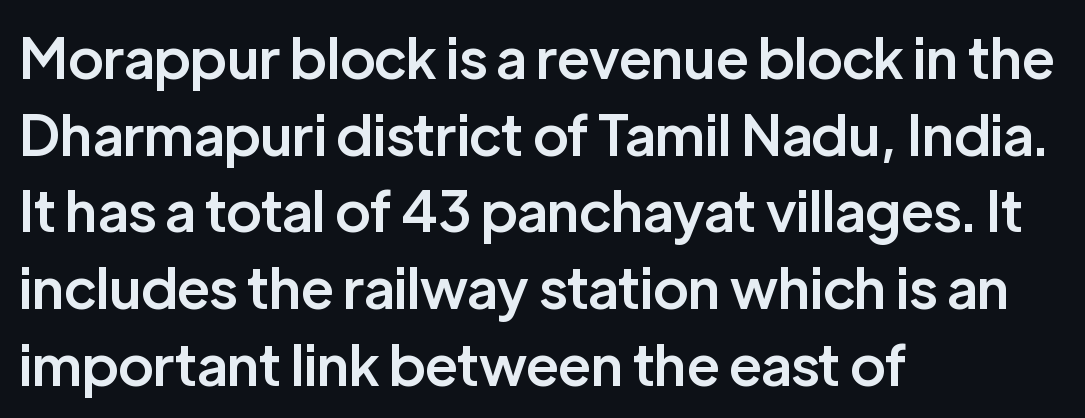
{"serif": "no", "italic": "no", "bold": "semi", "weight": "semibold", "width": "normal", "stroke_contrast": "low", "x_height": "medium", "monospaced": "no", "underline": "no", "align": "left", "line_spacing": "normal", "line_spacing_ratio": 1.37, "letter_spacing": "normal", "letter_spacing_em": 0.0, "glyph_px": 56}
